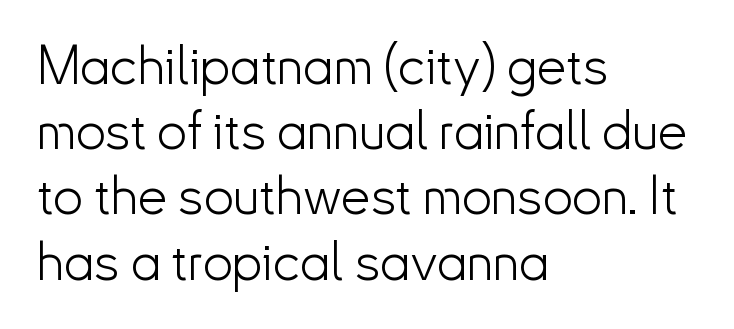
{"serif": "no", "italic": "no", "bold": "no", "weight": "light", "width": "normal", "stroke_contrast": "low", "x_height": "small", "monospaced": "no", "underline": "no", "align": "left", "line_spacing_ratio": 1.23, "letter_spacing": "normal", "letter_spacing_em": 0.0, "glyph_px": 53}
